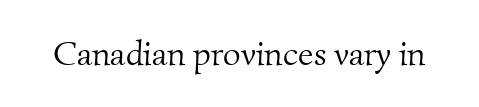
{"serif": "yes", "bold": "no", "weight": "light", "width": "normal", "stroke_contrast": "medium", "x_height": "small", "monospaced": "no", "underline": "no", "letter_spacing": "normal", "letter_spacing_em": 0.0, "glyph_px": 34}
